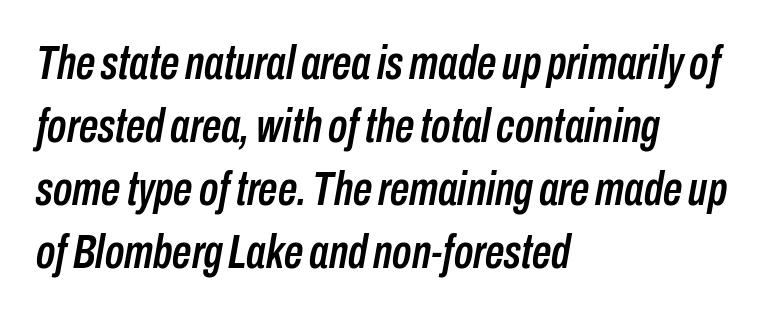
Q: Is the text italic (slanted)? A: Yes, it leans right by about 10 degrees.
Q: Is the text underlined? A: No.
Q: How is the paragraph aligned? A: Left-aligned.
Q: Is the spacing between letters normal or unusually wide? A: Normal.
Q: Is the spacing between lines tight, normal or loose? A: Normal.
Q: Width (condensed, normal, or wide)? A: Condensed.
Q: Stroke contrast? A: Low.
Q: x-height? A: Medium.
Q: Monospaced? A: No.
